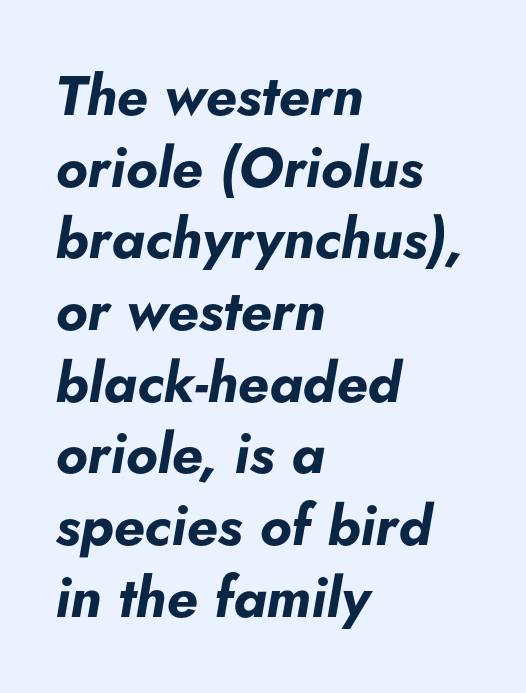
{"italic": "yes", "lean": "right", "slant_degrees": 5, "bold": "yes", "weight": "bold", "width": "normal", "stroke_contrast": "low", "x_height": "small", "monospaced": "no", "underline": "no", "align": "left", "line_spacing": "normal", "line_spacing_ratio": 1.28, "letter_spacing": "normal", "letter_spacing_em": 0.0, "glyph_px": 56}
